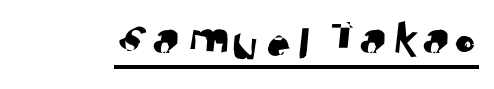
Looks like regular typesetting: each glyph gets only the width it needs. The typeface chosen for these lines omits serifs. These characters rest on top of a visible drawn line. Observe the ordinary spacing: letters are neighbours, not strangers.
